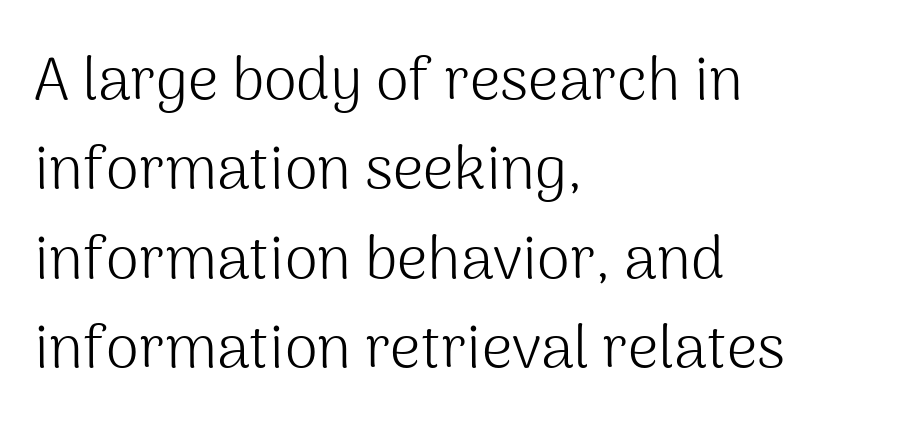
{"serif": "no", "italic": "no", "bold": "no", "weight": "light", "width": "normal", "stroke_contrast": "medium", "x_height": "medium", "monospaced": "no", "underline": "no", "align": "left", "line_spacing": "normal", "line_spacing_ratio": 1.49, "letter_spacing": "normal", "letter_spacing_em": 0.0, "glyph_px": 60}
